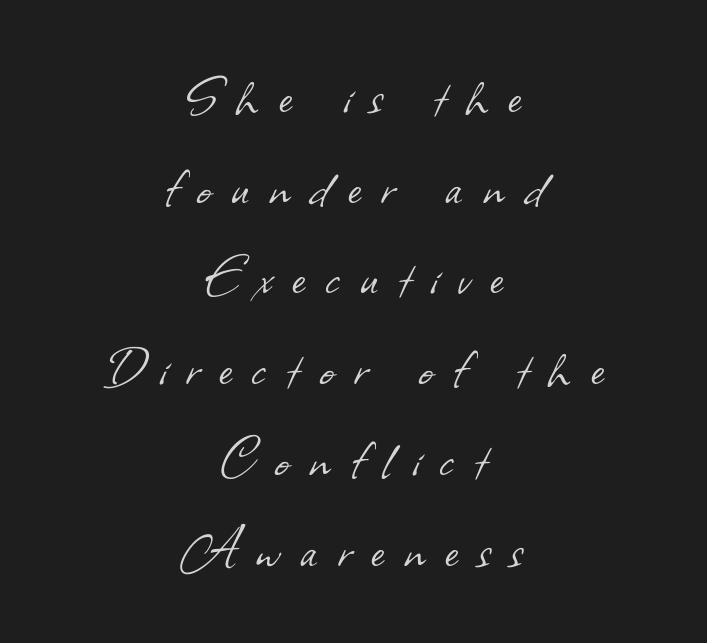
The image shows 63 px light sans-serif type; set centered, normal line spacing (1.44x), unusually wide letter spacing (+0.32 em), not underlined; low stroke contrast and a small x-height.
